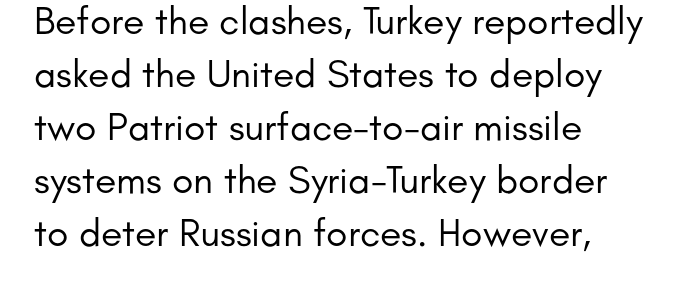
The image shows 39 px regular-weight sans-serif type, upright; set left-aligned, normal line spacing (1.36x), normal letter spacing, not underlined; low stroke contrast and a small x-height.
